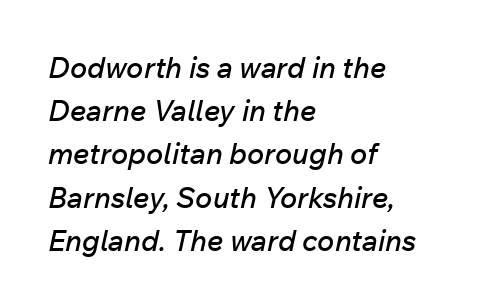
Q: Is the text italic (slanted)? A: Yes, it leans right by about 12 degrees.
Q: Is the text underlined? A: No.
Q: How is the paragraph aligned? A: Left-aligned.
Q: Is the spacing between letters normal or unusually wide? A: Normal.
Q: Is the spacing between lines tight, normal or loose? A: Normal.
Q: Width (condensed, normal, or wide)? A: Normal.
Q: Stroke contrast? A: Low.
Q: x-height? A: Medium.
Q: Monospaced? A: No.
